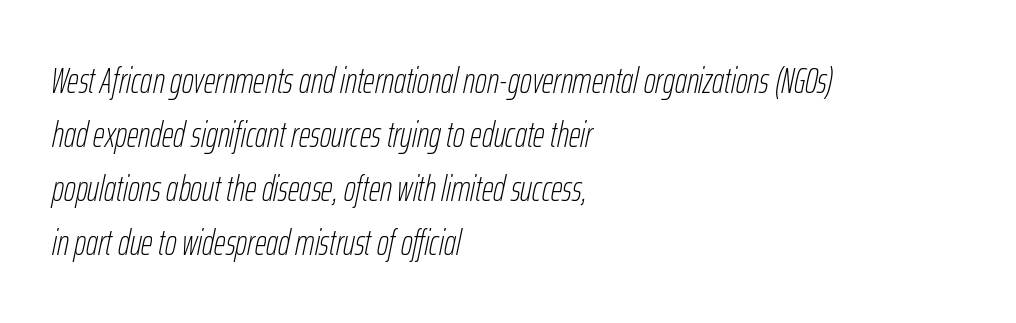
Is this a fixed-width face? No — the glyphs have proportional, varying widths. Heft: none added — not bold. Letter spacing: default. Each line starts at the same left margin while the right side varies. These lines were composed using italics.
